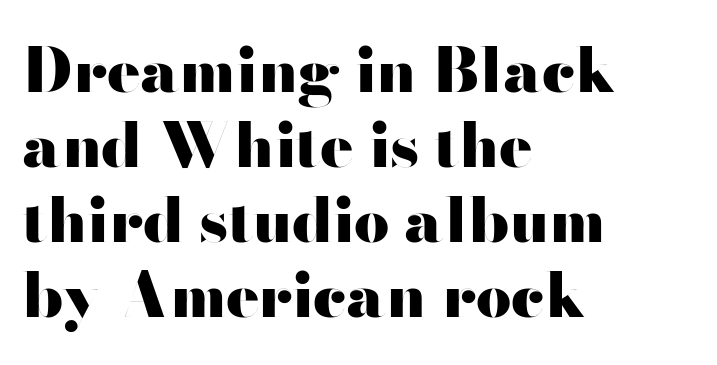
The image shows 62 px heavy, wide type, upright; set left-aligned, line spacing 1.21x, normal letter spacing, not underlined; high stroke contrast and a small x-height.
